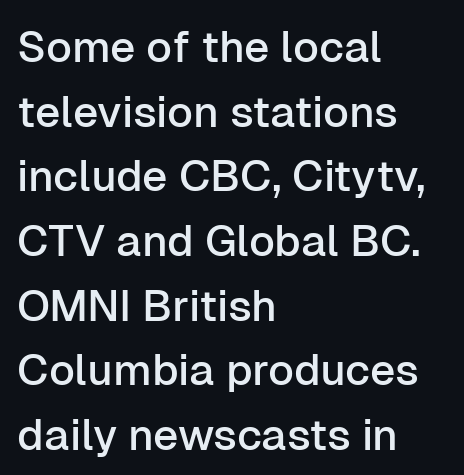
Q: Is the text italic (slanted)? A: No, it is upright.
Q: Is the typeface a serif or a sans-serif typeface? A: Sans-serif.
Q: Is the text underlined? A: No.
Q: How is the paragraph aligned? A: Left-aligned.
Q: Is the spacing between letters normal or unusually wide? A: Normal.
Q: Is the spacing between lines tight, normal or loose? A: Normal.
Q: Width (condensed, normal, or wide)? A: Normal.
Q: Stroke contrast? A: Low.
Q: x-height? A: Medium.
Q: Monospaced? A: No.
